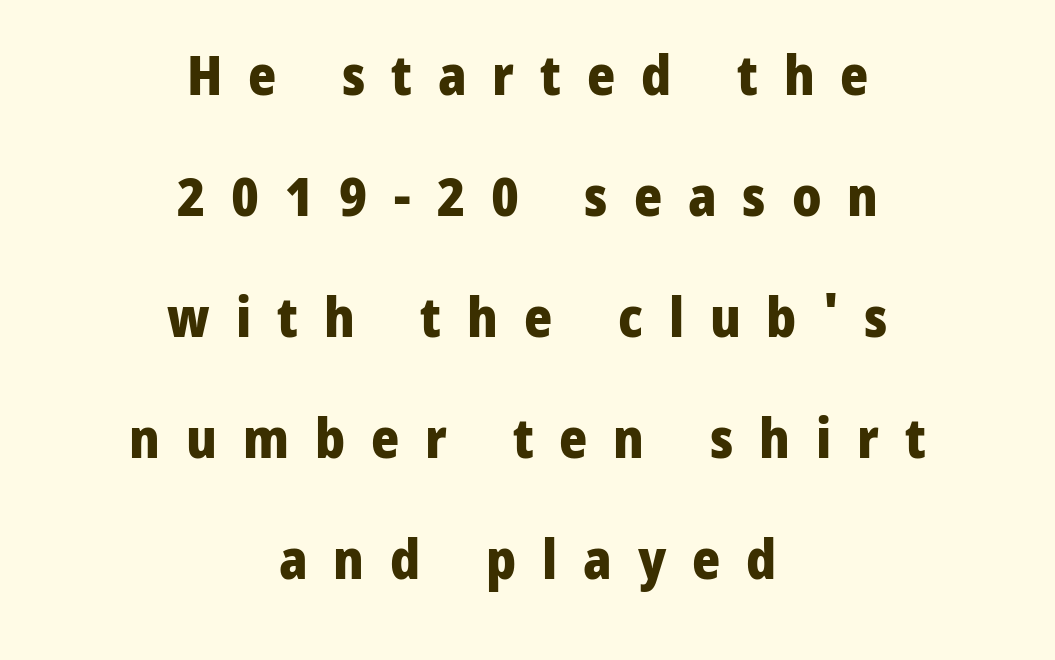
The type is letterspaced generously, with wide tracking. Visually the block forms a symmetrical silhouette, jagged on both flanks. Strong, thick strokes mark this as bold type. Summary of vertical rhythm: relaxed, with wide interline spacing. The letters advance in unequal steps, a hallmark of proportional type.
